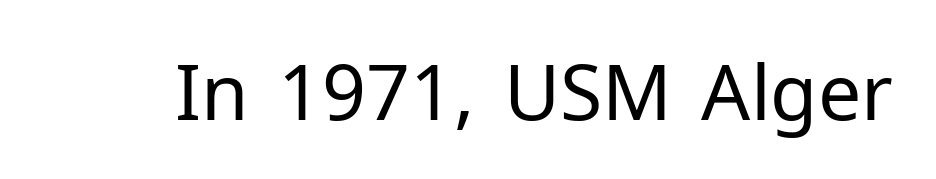
{"serif": "no", "italic": "no", "bold": "no", "weight": "regular", "width": "normal", "stroke_contrast": "low", "x_height": "medium", "monospaced": "no", "underline": "no", "letter_spacing": "normal", "letter_spacing_em": 0.0, "glyph_px": 77}
